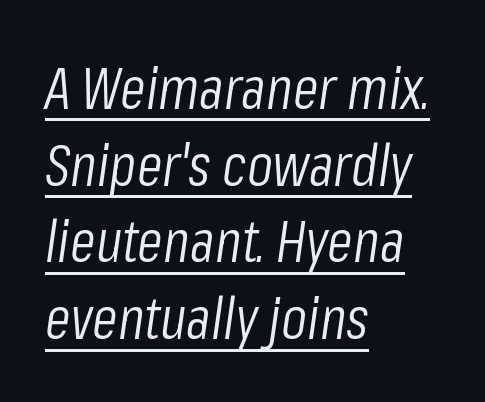
The image shows 59 px light, condensed type, italic (leaning right); set left-aligned, normal line spacing (1.3x), normal letter spacing, underlined; low stroke contrast and a medium x-height.
